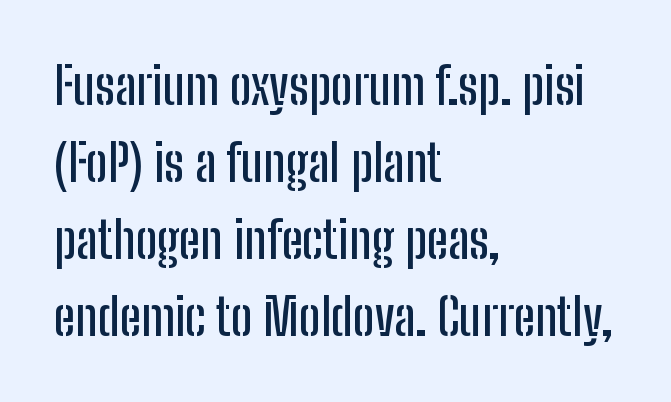
{"serif": "no", "italic": "no", "width": "condensed", "stroke_contrast": "low", "x_height": "medium", "monospaced": "no", "underline": "no", "align": "left", "line_spacing": "normal", "line_spacing_ratio": 1.51, "letter_spacing": "normal", "letter_spacing_em": 0.0, "glyph_px": 51}
